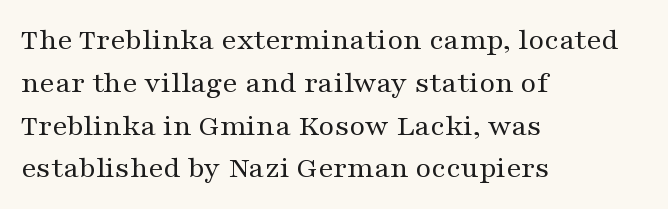
The image shows 31 px regular-weight, wide serif type, upright; set left-aligned, normal line spacing (1.38x), normal letter spacing, not underlined; medium stroke contrast and a medium x-height.
